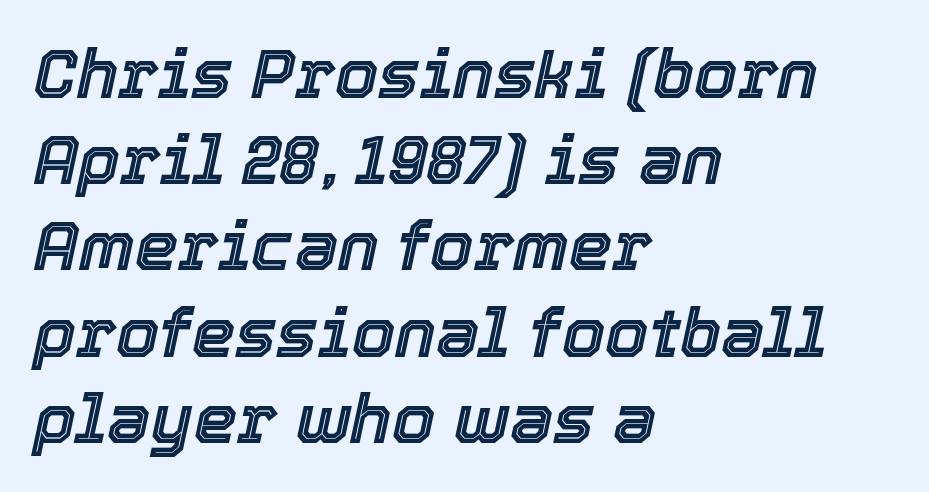
Varying glyph widths throughout — classic text-font behaviour. Posture: slanted. Reading down the block, your eye returns to a fixed left position each line. Check the space under the baseline: it is left empty. How would I describe the line gaps? Plain and ordinary. The face used here is rendered with its standard letterfit.
